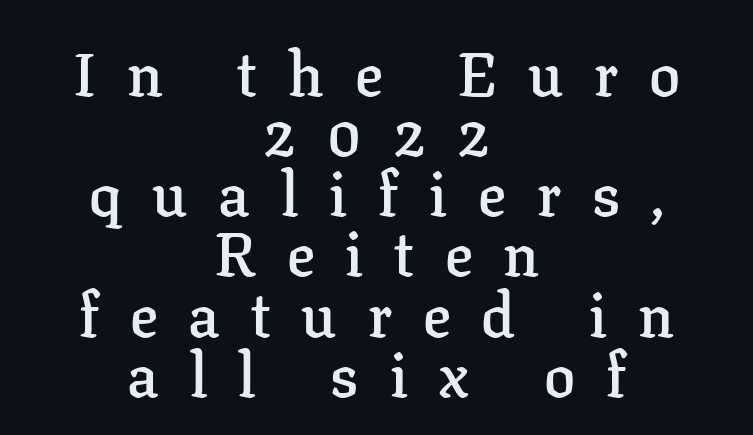
Each word looks stretched out because of the extra space between its letters. Old-style or modern, the face here clearly has serifs. A centered setting, common on invitations and titles, is used for this passage. Designer's note — italics off, roman on.
